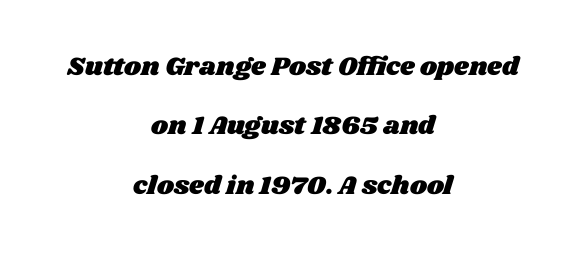
Q: Is the text underlined? A: No.
Q: How is the paragraph aligned? A: Centered.
Q: Is the spacing between letters normal or unusually wide? A: Normal.
Q: Is the spacing between lines tight, normal or loose? A: Loose.
